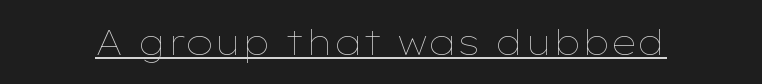
{"italic": "no", "bold": "no", "weight": "thin", "width": "wide", "stroke_contrast": "low", "x_height": "medium", "monospaced": "no", "underline": "yes", "letter_spacing": "normal", "letter_spacing_em": 0.0, "glyph_px": 35}
